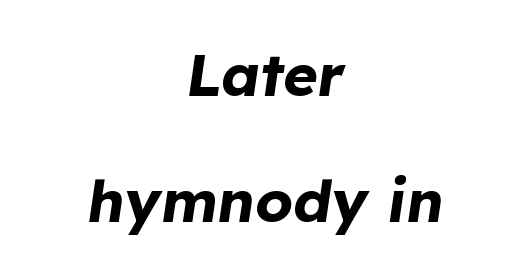
Q: Is the text bold? A: Yes.
Q: Is the text italic (slanted)? A: Yes, it leans right by about 8 degrees.
Q: Is the text underlined? A: No.
Q: How is the paragraph aligned? A: Centered.
Q: Is the spacing between letters normal or unusually wide? A: Normal.
Q: Is the spacing between lines tight, normal or loose? A: Loose.
Q: Width (condensed, normal, or wide)? A: Normal.
Q: Stroke contrast? A: Low.
Q: x-height? A: Medium.
Q: Monospaced? A: No.
